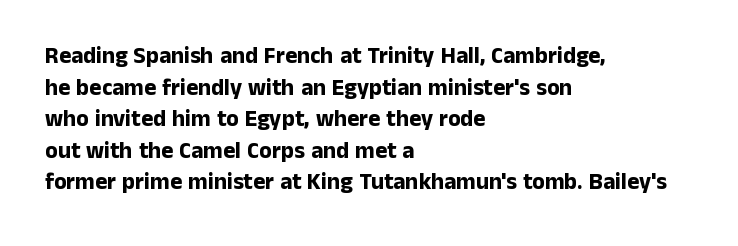
One glance says typical: line gaps are just what's usual. The letters stand upright; this is a roman face. These lines stack with their left ends in a neat column. Bold? Absolutely — the strokes are thick and heavy.
